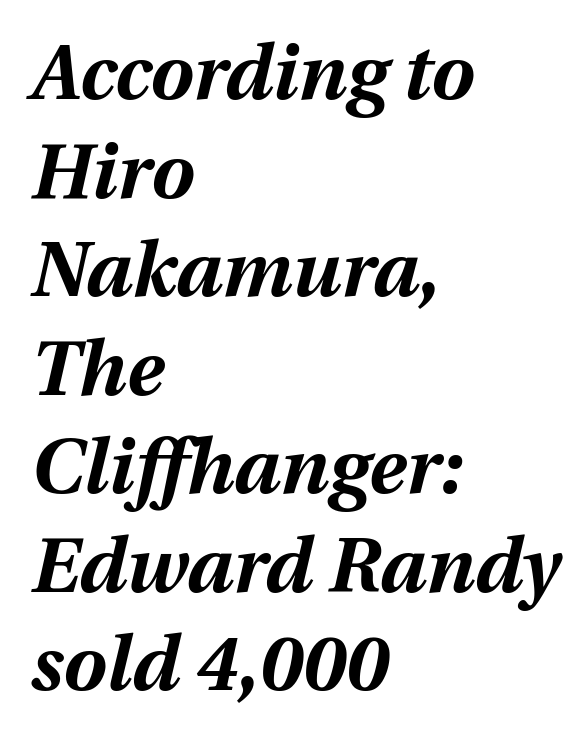
These lines carry a lot of weight — the face is fully bold. There's an unmistakable incline to the writing here. Does the copy run flush right? No — it runs flush left. The space directly below the letters is spotless.
